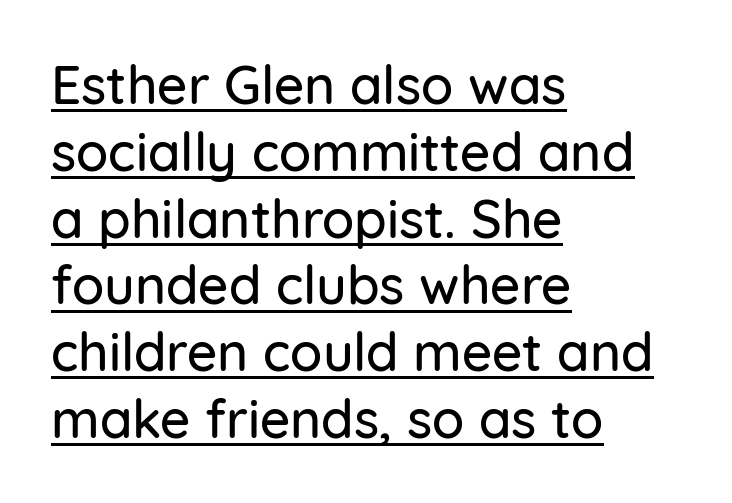
{"serif": "no", "italic": "no", "width": "normal", "stroke_contrast": "low", "x_height": "medium", "monospaced": "no", "underline": "yes", "align": "left", "line_spacing": "normal", "line_spacing_ratio": 1.26, "letter_spacing": "normal", "letter_spacing_em": 0.0, "glyph_px": 53}
